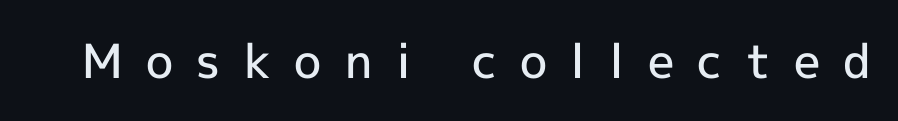
The image shows 47 px semibold sans-serif type, upright; set unusually wide letter spacing (+0.5 em), not underlined; a medium x-height.
